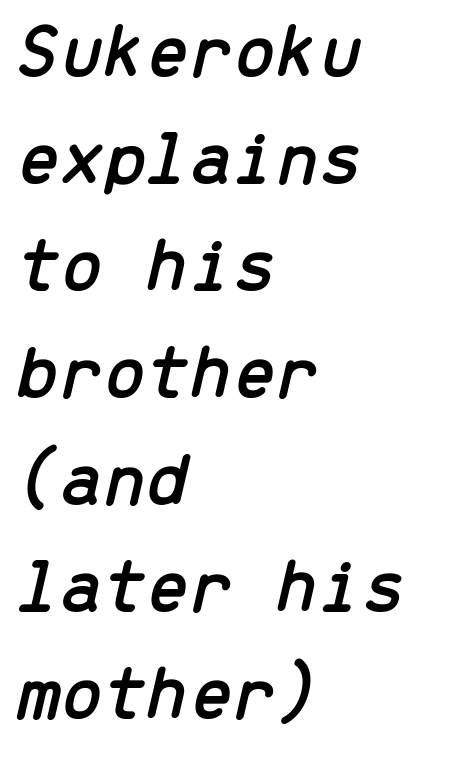
The image shows 77 px text type, italic (leaning right), monospaced; set left-aligned, normal line spacing (1.39x), normal letter spacing, not underlined; low stroke contrast and a medium x-height.
